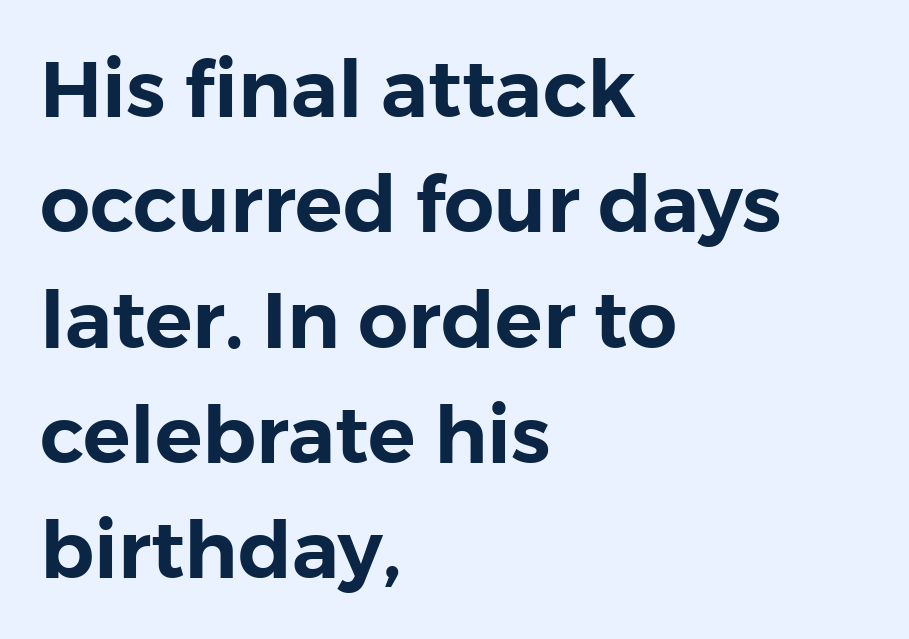
Q: Is the text italic (slanted)? A: No, it is upright.
Q: Is the typeface a serif or a sans-serif typeface? A: Sans-serif.
Q: Is the text underlined? A: No.
Q: How is the paragraph aligned? A: Left-aligned.
Q: Is the spacing between letters normal or unusually wide? A: Normal.
Q: Is the spacing between lines tight, normal or loose? A: Normal.
Q: Width (condensed, normal, or wide)? A: Normal.
Q: Stroke contrast? A: Low.
Q: x-height? A: Medium.
Q: Monospaced? A: No.
